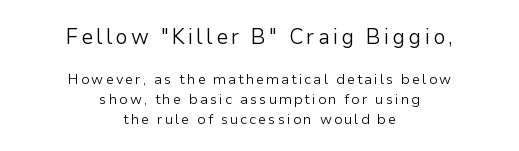
Honestly, the row spacing looks completely unremarkable. Where is the straight margin? There isn't one; the lines are centered. This rendering features lettering with no underline. This layout puts the oversized block above and the modest block below. Rendered with straight, roman letterforms.
